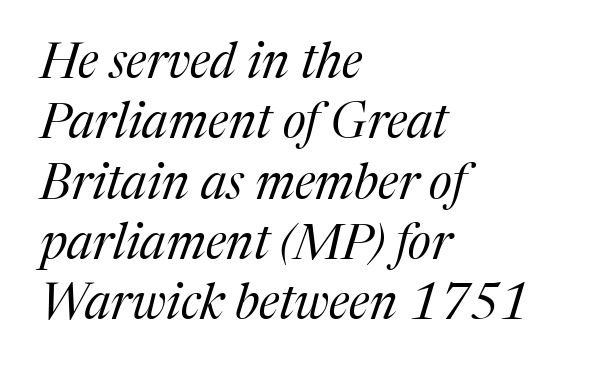
{"serif": "yes", "italic": "yes", "lean": "right", "slant_degrees": 17, "bold": "no", "weight": "regular", "width": "normal", "stroke_contrast": "medium", "x_height": "medium", "monospaced": "no", "underline": "no", "align": "left", "line_spacing_ratio": 1.23, "letter_spacing": "normal", "letter_spacing_em": 0.0, "glyph_px": 49}
